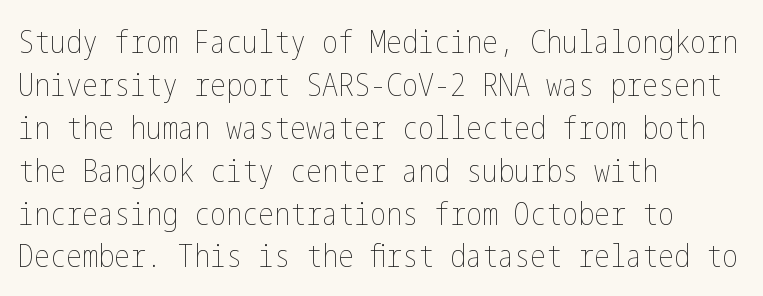
{"italic": "no", "bold": "no", "weight": "thin", "width": "condensed", "stroke_contrast": "low", "x_height": "medium", "underline": "no", "align": "left", "line_spacing": "normal", "line_spacing_ratio": 1.34, "letter_spacing": "normal", "letter_spacing_em": 0.0, "glyph_px": 32}
